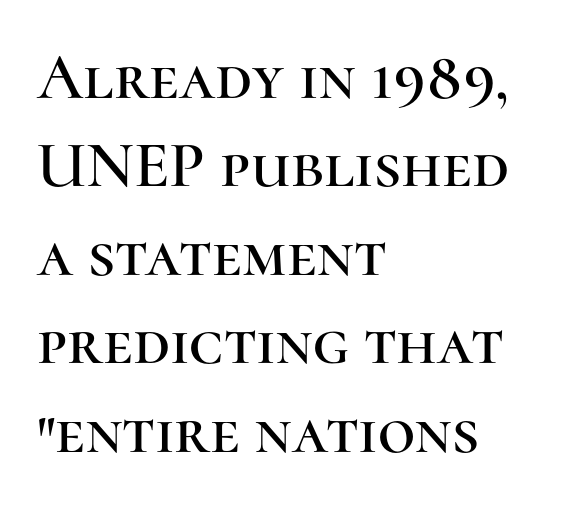
How are the letters spaced? Ordinarily, with no added tracking. If you drew a line through each stem, it would be perfectly vertical. Rows of type keep a routine distance in the vertical direction. The strip under each line holds only bare page. I'd call this a serif setting — the letters wear small feet.
